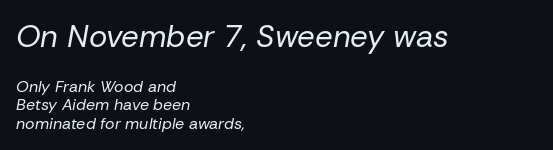
Q: Is the text bold? A: No.
Q: Is the text italic (slanted)? A: Yes, it leans right by about 10 degrees.
Q: Is the text underlined? A: No.
Q: How is the paragraph aligned? A: Left-aligned.
Q: Is the spacing between letters normal or unusually wide? A: Normal.
Q: Is the spacing between lines tight, normal or loose? A: Tight.
Q: Which block of text is set in a larger size, the first (top) or the second (bottom)? A: The first (top) one.
Q: Width (condensed, normal, or wide)? A: Normal.
Q: Stroke contrast? A: Low.
Q: x-height? A: Medium.
Q: Monospaced? A: No.
